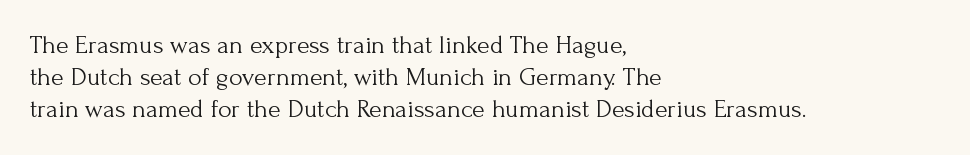
No letter is thick-stroked: the sample isn't bold. The lettering stays uniformly vertical, giving the passage a roman look. This sample uses plain, unmodified letter spacing. These lines stack with their left ends in a neat column. The gap between lines stays unmarked.
